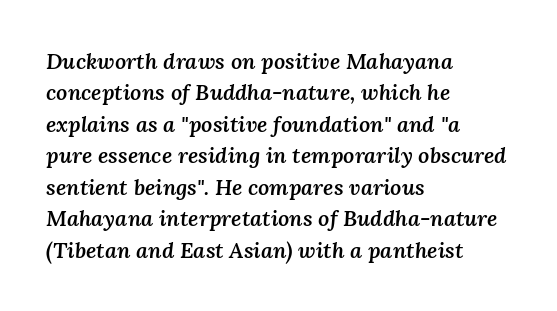
The image shows 22 px text type, italic (leaning right); set left-aligned, normal line spacing (1.43x), normal letter spacing, not underlined.
